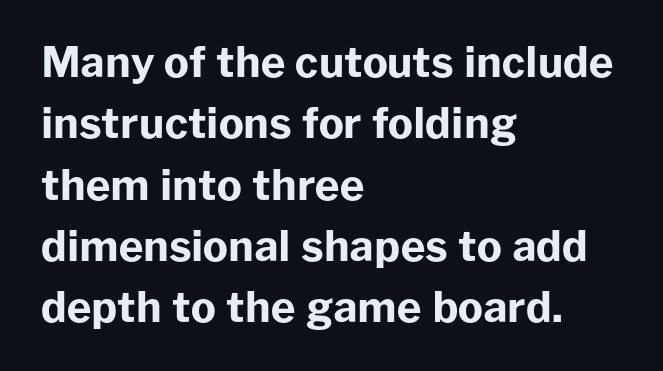
Clear beneath every line of the passage. The type is set solid horizontally, with unmodified tracking. The lines are quadded left. The lettering holds an erect, upright posture throughout. You could not count columns in this text — the font is proportionally spaced. Each new line begins a customary step beneath the previous one.
